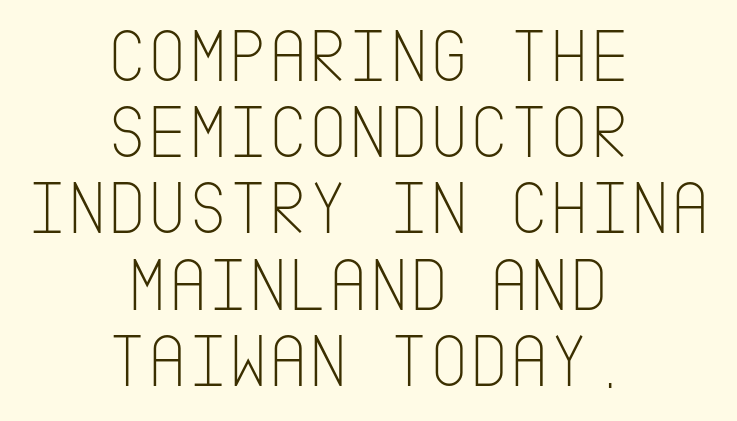
{"serif": "no", "italic": "no", "bold": "no", "weight": "thin", "width": "condensed", "stroke_contrast": "low", "x_height": "large", "underline": "no", "align": "center", "line_spacing": "tight", "line_spacing_ratio": 0.99, "letter_spacing": "normal", "letter_spacing_em": 0.0, "glyph_px": 77}
